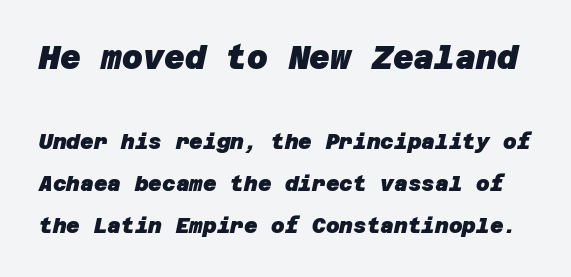
{"serif": "no", "bold": "yes", "weight": "heavy", "width": "normal", "stroke_contrast": "low", "x_height": "large", "underline": "no", "line_spacing": "loose", "line_spacing_ratio": 2.0, "letter_spacing": "normal", "letter_spacing_em": 0.0, "larger_block": "first", "size_ratio": 1.52, "glyph_px": 32}
